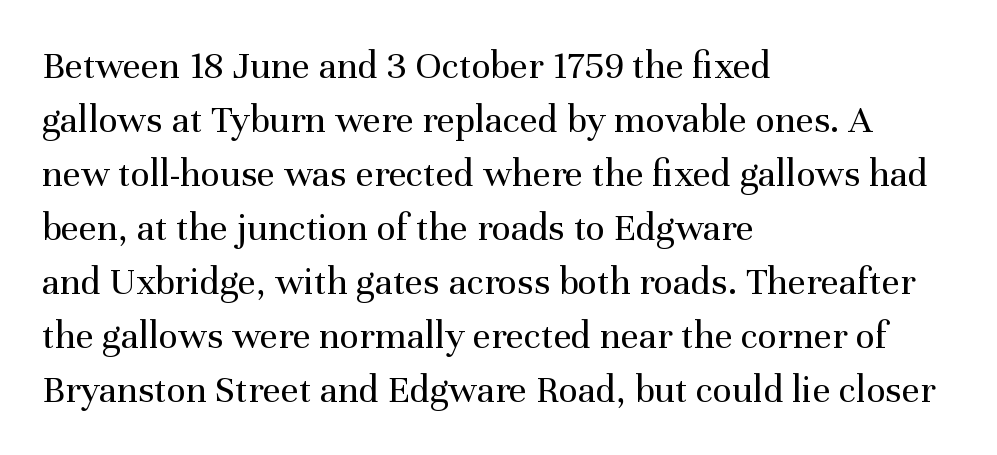
{"serif": "yes", "italic": "no", "bold": "no", "weight": "regular", "width": "normal", "stroke_contrast": "medium", "x_height": "medium", "monospaced": "no", "underline": "no", "align": "left", "line_spacing": "normal", "line_spacing_ratio": 1.35, "letter_spacing": "normal", "letter_spacing_em": 0.0, "glyph_px": 40}
